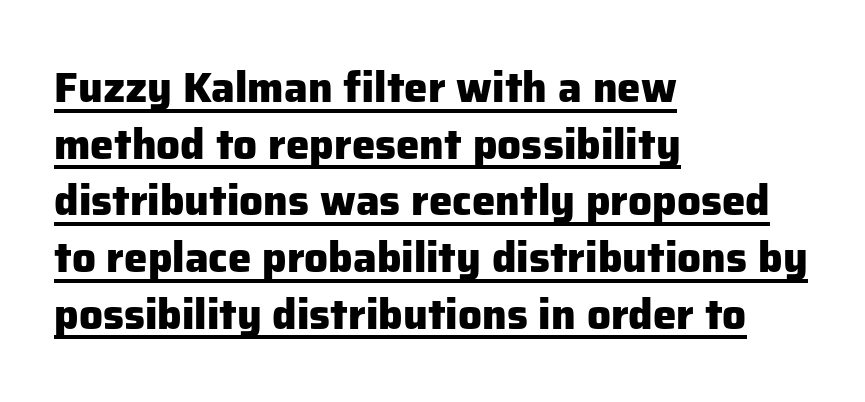
Q: Is the text bold? A: Yes.
Q: Is the text italic (slanted)? A: No, it is upright.
Q: Is the typeface a serif or a sans-serif typeface? A: Sans-serif.
Q: Is the text underlined? A: Yes.
Q: How is the paragraph aligned? A: Left-aligned.
Q: Is the spacing between letters normal or unusually wide? A: Normal.
Q: Is the spacing between lines tight, normal or loose? A: Normal.
Q: Width (condensed, normal, or wide)? A: Normal.
Q: Stroke contrast? A: Low.
Q: x-height? A: Medium.
Q: Monospaced? A: No.
